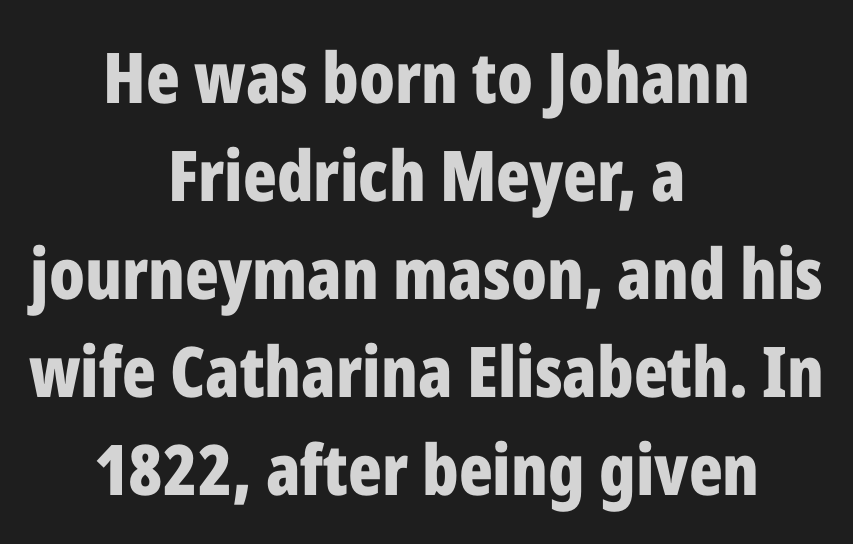
Q: Is the text bold? A: Yes.
Q: Is the text italic (slanted)? A: No, it is upright.
Q: Is the typeface a serif or a sans-serif typeface? A: Sans-serif.
Q: Is the text underlined? A: No.
Q: How is the paragraph aligned? A: Centered.
Q: Is the spacing between letters normal or unusually wide? A: Normal.
Q: Is the spacing between lines tight, normal or loose? A: Normal.
Q: Width (condensed, normal, or wide)? A: Condensed.
Q: Stroke contrast? A: Low.
Q: x-height? A: Medium.
Q: Monospaced? A: No.
